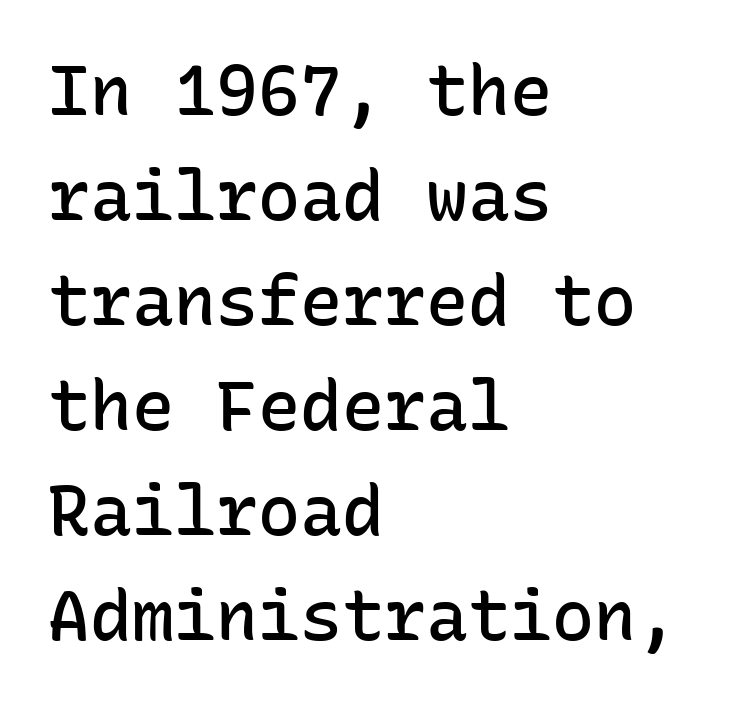
Q: Is the text bold? A: Semi-bold.
Q: Is the text italic (slanted)? A: No, it is upright.
Q: Is the typeface a serif or a sans-serif typeface? A: Sans-serif.
Q: Is the text underlined? A: No.
Q: How is the paragraph aligned? A: Left-aligned.
Q: Is the spacing between letters normal or unusually wide? A: Normal.
Q: Is the spacing between lines tight, normal or loose? A: Normal.
Q: Width (condensed, normal, or wide)? A: Normal.
Q: Stroke contrast? A: Low.
Q: x-height? A: Medium.
Q: Monospaced? A: Yes.
